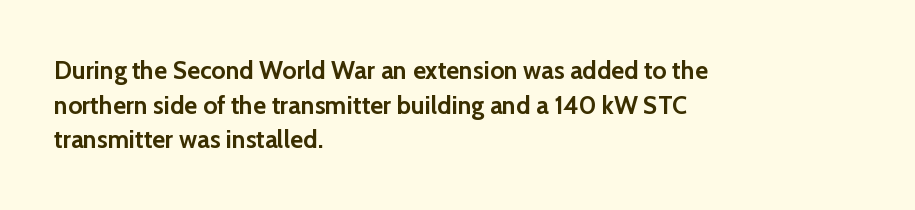
Q: Is the text bold? A: Yes.
Q: Is the text italic (slanted)? A: No, it is upright.
Q: Is the text underlined? A: No.
Q: How is the paragraph aligned? A: Left-aligned.
Q: Is the spacing between letters normal or unusually wide? A: Normal.
Q: Is the spacing between lines tight, normal or loose? A: Normal.
